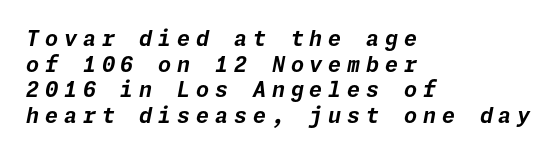
Q: Is the text bold? A: Yes.
Q: Is the text italic (slanted)? A: Yes, it leans right by about 11 degrees.
Q: Is the text underlined? A: No.
Q: How is the paragraph aligned? A: Left-aligned.
Q: Is the spacing between letters normal or unusually wide? A: Unusually wide.
